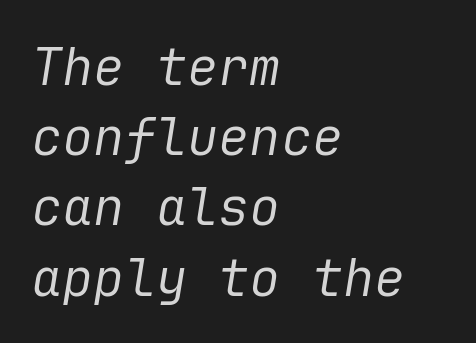
{"italic": "yes", "lean": "right", "slant_degrees": 9, "bold": "no", "weight": "regular", "width": "normal", "stroke_contrast": "low", "x_height": "medium", "underline": "no", "align": "left", "line_spacing": "normal", "line_spacing_ratio": 1.35, "letter_spacing": "normal", "letter_spacing_em": 0.0, "glyph_px": 52}
